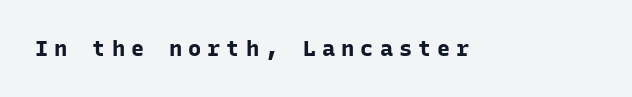
The image shows 22 px bold type, upright; set unusually wide letter spacing (+0.27 em), not underlined.
